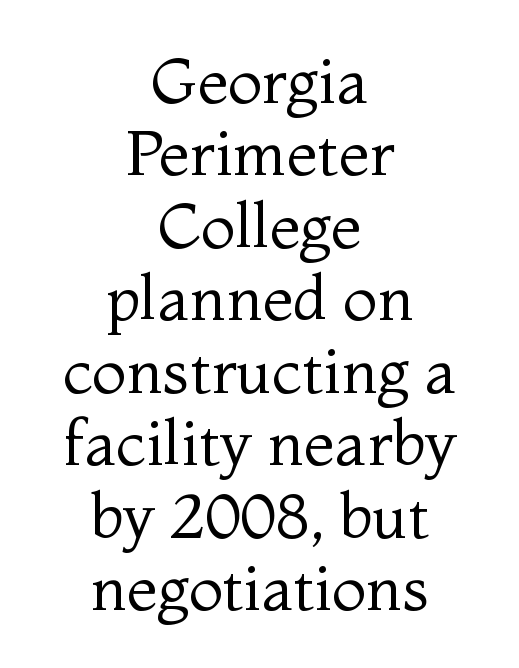
Quick note: underline off. Centered paragraph, ragged on both sides. If you drew a line through each stem, it would be perfectly vertical. The letters sit at their default tracking, neither squeezed nor spread. In terms of letterform style, serifs are clearly present.
